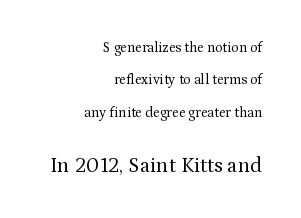
The image shows 21 px text type, upright; set right-aligned, loose line spacing (2.32x), normal letter spacing, not underlined; the second (bottom) block is 1.5x larger.
